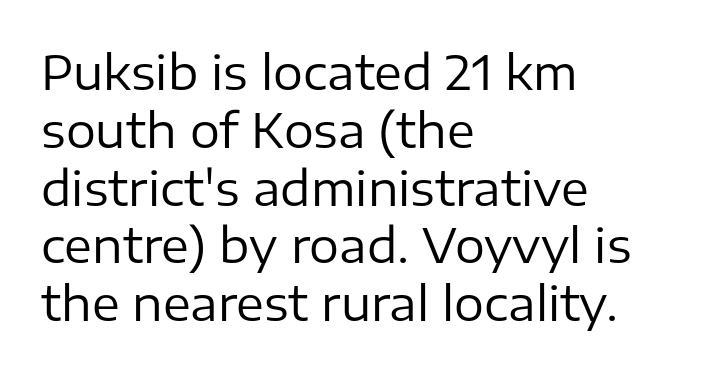
Quick note: underline off. No extra tracking has been applied to these lines. A typesetter would call this proportional, since set widths differ per character. Heaviness? Minimal to ordinary, like unemphasized prose. Notice how the stems are strictly vertical — no italics here.
